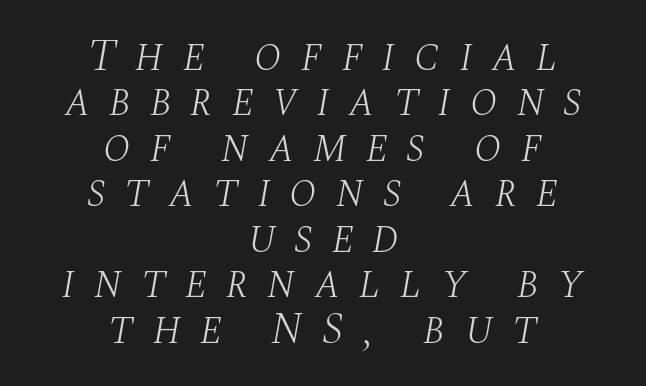
Q: Is the text bold? A: No.
Q: Is the text italic (slanted)? A: Yes, it leans right by about 10 degrees.
Q: Is the typeface a serif or a sans-serif typeface? A: Serif.
Q: Is the text underlined? A: No.
Q: How is the paragraph aligned? A: Centered.
Q: Is the spacing between letters normal or unusually wide? A: Unusually wide.
Q: Is the spacing between lines tight, normal or loose? A: Tight.
Q: Width (condensed, normal, or wide)? A: Normal.
Q: Stroke contrast? A: Medium.
Q: x-height? A: Large.
Q: Monospaced? A: No.
